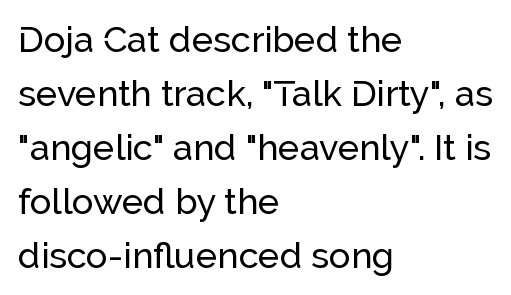
Q: Is the text italic (slanted)? A: No, it is upright.
Q: Is the typeface a serif or a sans-serif typeface? A: Sans-serif.
Q: Is the text underlined? A: No.
Q: How is the paragraph aligned? A: Left-aligned.
Q: Is the spacing between letters normal or unusually wide? A: Normal.
Q: Is the spacing between lines tight, normal or loose? A: Normal.
Q: Width (condensed, normal, or wide)? A: Normal.
Q: Stroke contrast? A: Low.
Q: x-height? A: Medium.
Q: Monospaced? A: No.
